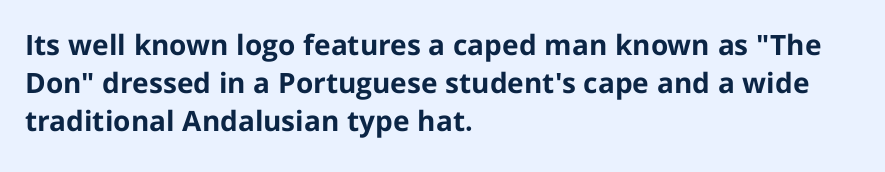
The space beneath each line is pristine and unruled. The characters look thick and weighty, a clear bold. Note the varied advance widths — an 'i' is clearly narrower than an 'm'. Unlike a traditional serif, this face leaves its strokes unadorned.
